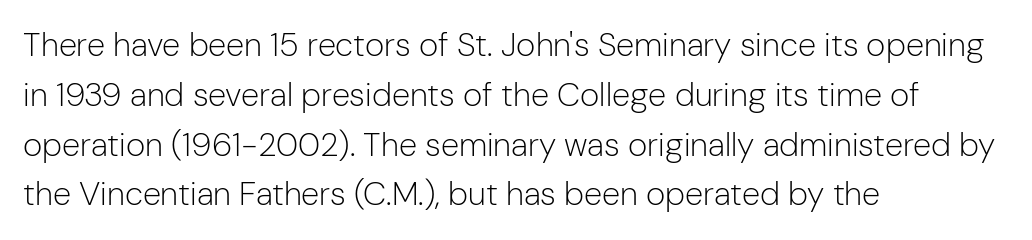
Just letters on the line, the space beneath them empty. Left-aligned paragraph, ragged on the right. No italicization has been applied; the sample stays upright. This sample uses a sans-serif face. Heaviness? Minimal to ordinary, like unemphasized prose.
